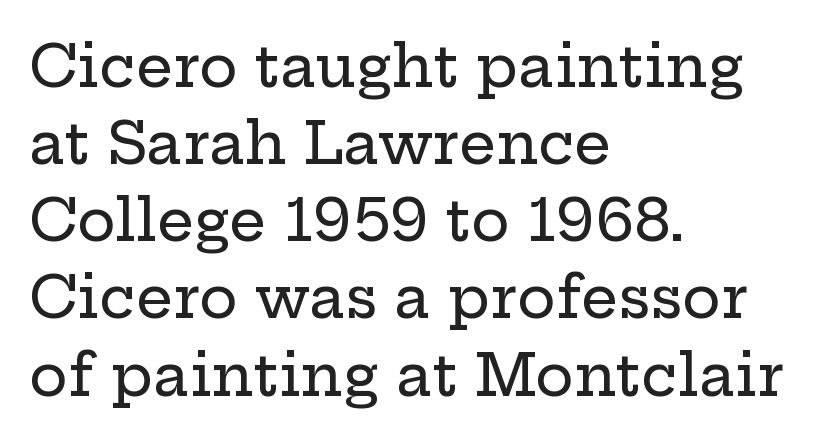
Q: Is the text italic (slanted)? A: No, it is upright.
Q: Is the typeface a serif or a sans-serif typeface? A: Serif.
Q: Is the text underlined? A: No.
Q: How is the paragraph aligned? A: Left-aligned.
Q: Is the spacing between letters normal or unusually wide? A: Normal.
Q: Is the spacing between lines tight, normal or loose? A: Normal.
Q: Width (condensed, normal, or wide)? A: Wide.
Q: Stroke contrast? A: Low.
Q: x-height? A: Medium.
Q: Monospaced? A: No.
